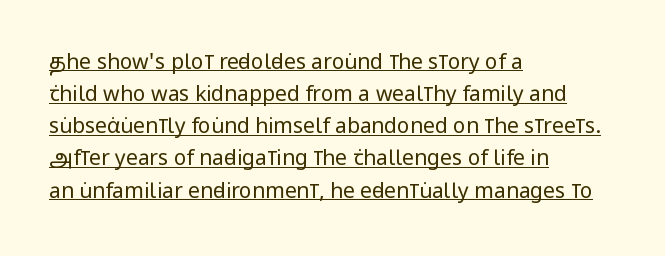
Q: Is the text bold? A: No.
Q: Is the text italic (slanted)? A: No, it is upright.
Q: Is the text underlined? A: Yes.
Q: How is the paragraph aligned? A: Left-aligned.
Q: Is the spacing between letters normal or unusually wide? A: Normal.
Q: Is the spacing between lines tight, normal or loose? A: Normal.
